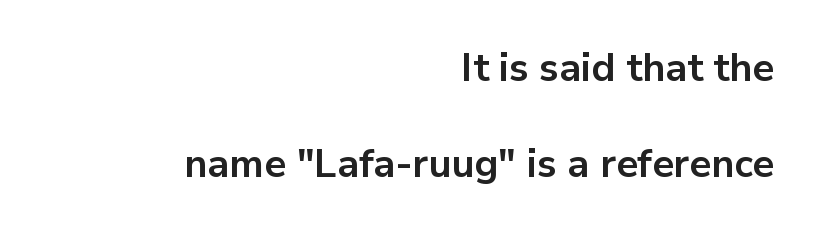
The typesetter chose a ragged-left arrangement here. A typesetter would call this zero additional tracking. Just letters on the line, the space beneath them empty. Think of a printed novel: that variable character pitch is what you see here.
